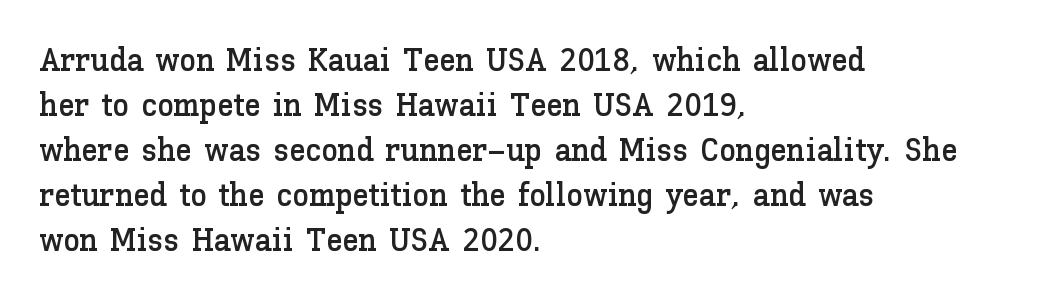
{"italic": "no", "width": "normal", "stroke_contrast": "low", "x_height": "medium", "monospaced": "no", "underline": "no", "align": "left", "line_spacing": "normal", "line_spacing_ratio": 1.36, "letter_spacing": "normal", "letter_spacing_em": 0.0, "glyph_px": 33}
